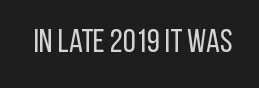
The image shows 33 px regular-weight, condensed sans-serif type, upright; set normal letter spacing, not underlined; low stroke contrast and a large x-height.
